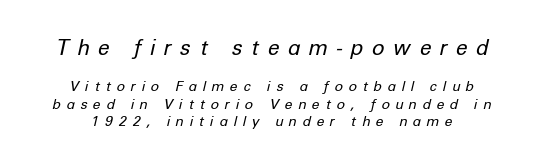
{"italic": "yes", "lean": "right", "slant_degrees": 12, "bold": "no", "underline": "no", "align": "center", "line_spacing": "normal", "line_spacing_ratio": 1.25, "letter_spacing": "wide", "letter_spacing_em": 0.43, "larger_block": "first", "size_ratio": 1.5, "glyph_px": 21}
